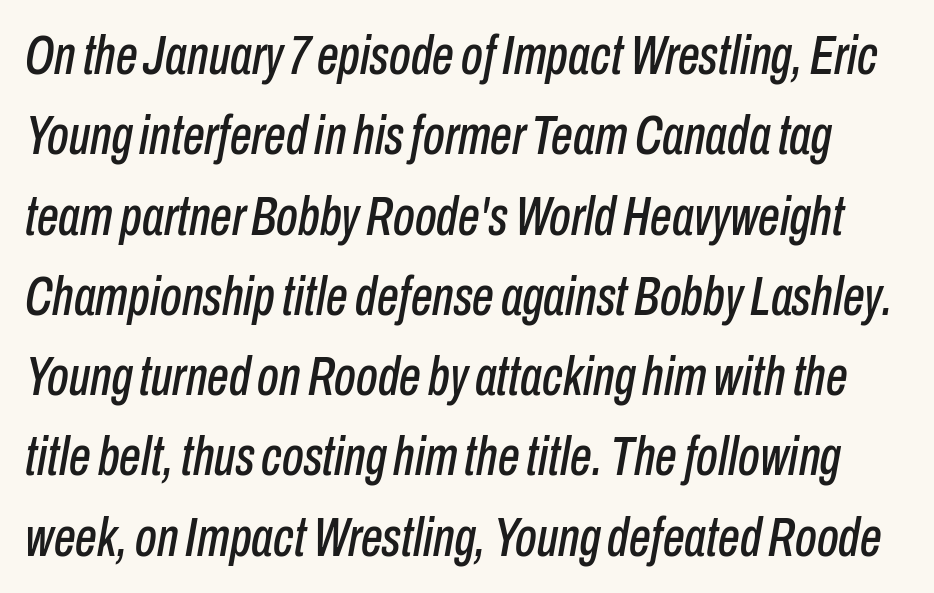
The image shows 55 px condensed type, italic (leaning right); set normal line spacing (1.46x), normal letter spacing, not underlined; low stroke contrast and a medium x-height.
